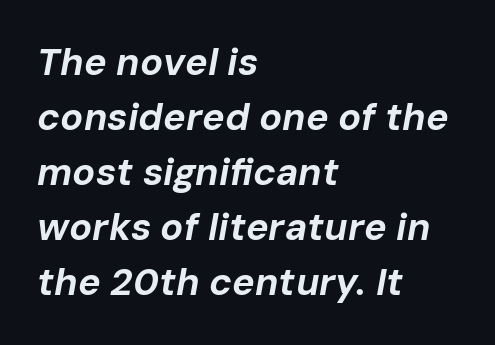
Italic: yes, the glyphs are oblique. Decoration check: the copy has no underline. Weight: bold. The type is set solid horizontally, with unmodified tracking.
